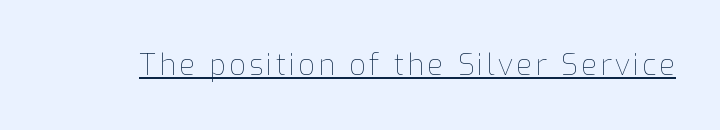
The image shows 29 px thin type, upright; set underlined; low stroke contrast and a medium x-height.
